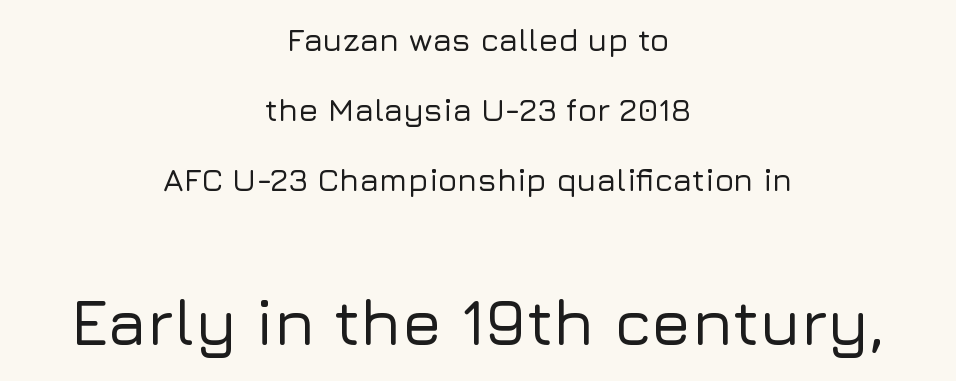
The compositor balanced each line on the midline. Descender tails drop into unmarked territory. Rows of type keep a wide berth in the vertical direction. Each letter keeps its own natural width here, so spacing adapts to shape. You could call the tracking neutral — neither tight nor loose.
